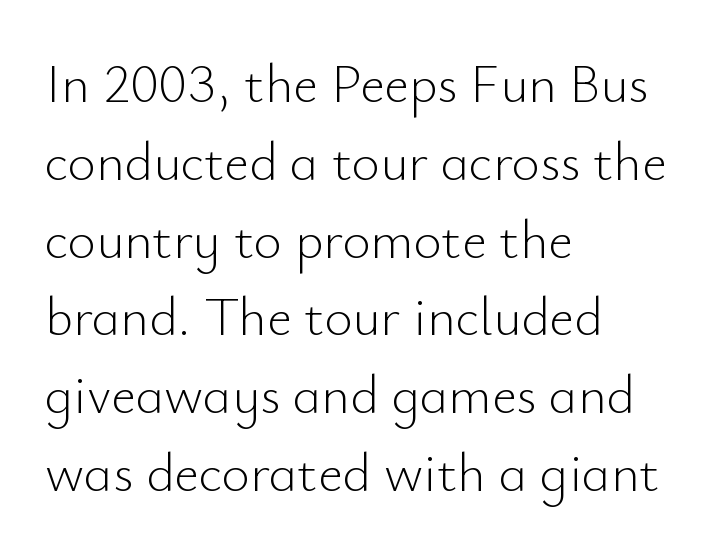
The image shows 54 px light sans-serif type, upright; set left-aligned, normal line spacing (1.44x), normal letter spacing, not underlined; low stroke contrast and a small x-height.
